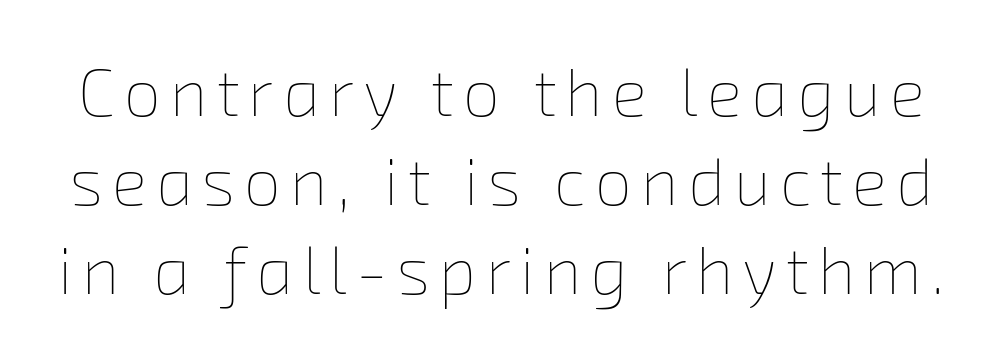
The image shows 66 px thin type; set normal line spacing (1.35x), not underlined; low stroke contrast and a medium x-height.
